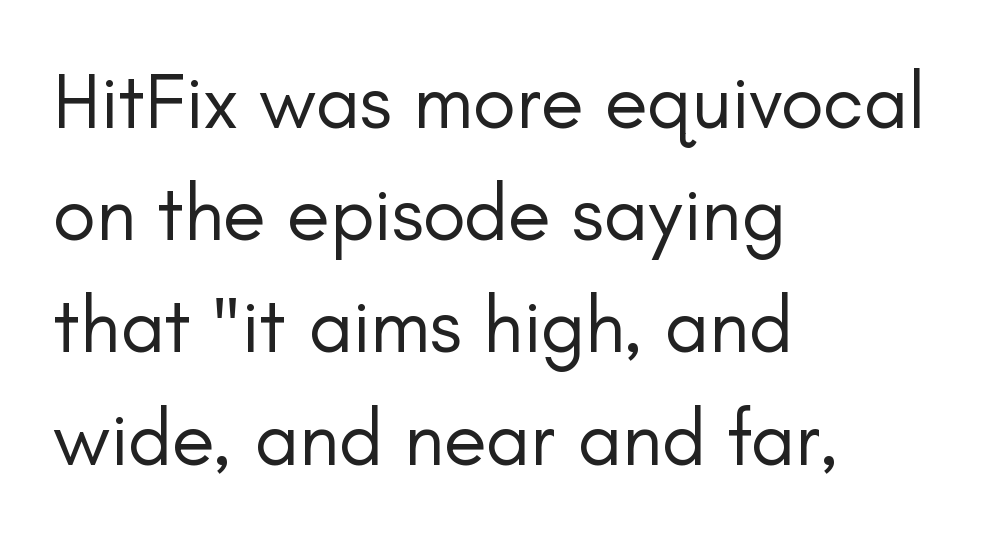
The image shows 79 px regular-weight sans-serif type, upright; set left-aligned, normal line spacing (1.42x), normal letter spacing, not underlined; low stroke contrast and a small x-height.
